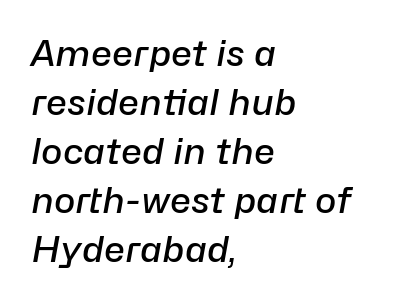
{"italic": "yes", "lean": "right", "slant_degrees": 10, "bold": "semi", "weight": "semibold", "width": "normal", "stroke_contrast": "low", "x_height": "medium", "monospaced": "no", "underline": "no", "align": "left", "line_spacing": "normal", "line_spacing_ratio": 1.36, "letter_spacing": "normal", "letter_spacing_em": 0.0, "glyph_px": 36}
